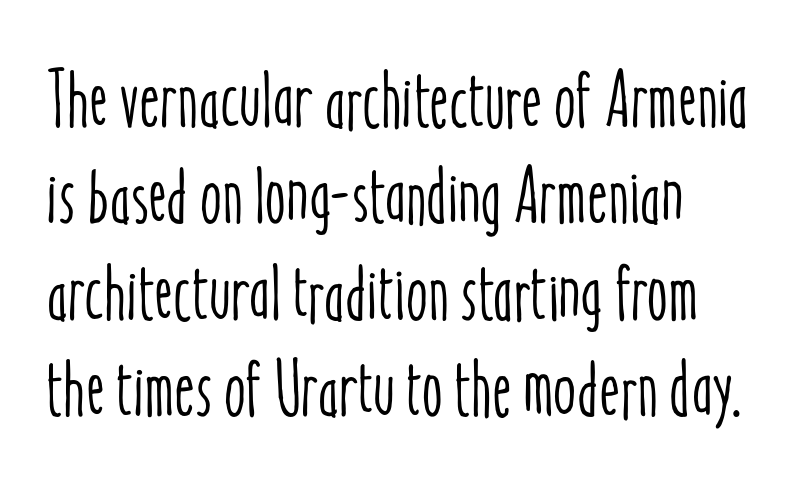
Q: Is the text italic (slanted)? A: No, it is upright.
Q: Is the text underlined? A: No.
Q: How is the paragraph aligned? A: Left-aligned.
Q: Is the spacing between letters normal or unusually wide? A: Normal.
Q: Width (condensed, normal, or wide)? A: Condensed.
Q: Stroke contrast? A: Low.
Q: x-height? A: Medium.
Q: Monospaced? A: No.
